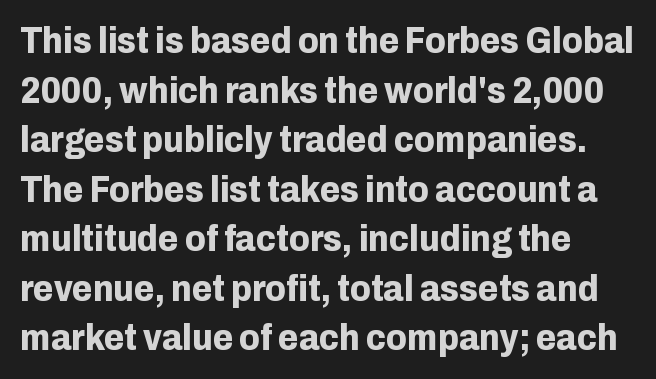
The image shows 37 px bold sans-serif type, upright; set left-aligned, normal line spacing (1.34x), normal letter spacing, not underlined; low stroke contrast and a medium x-height.
